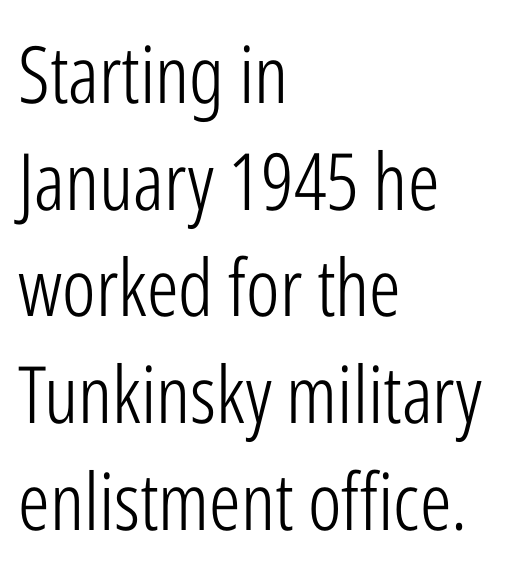
{"serif": "no", "italic": "no", "bold": "no", "weight": "light", "width": "condensed", "stroke_contrast": "low", "x_height": "medium", "monospaced": "no", "underline": "no", "align": "left", "line_spacing": "normal", "line_spacing_ratio": 1.35, "letter_spacing": "normal", "letter_spacing_em": 0.0, "glyph_px": 79}
